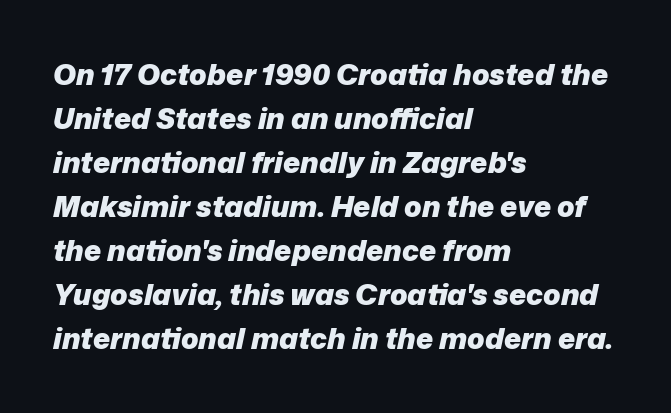
The image shows 29 px heavy type, italic (leaning right); set left-aligned, normal line spacing (1.52x), normal letter spacing, not underlined; low stroke contrast and a medium x-height.
